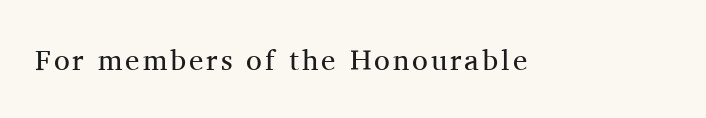
The image shows 29 px regular-weight serif type, upright; set not underlined; medium stroke contrast and a medium x-height.
